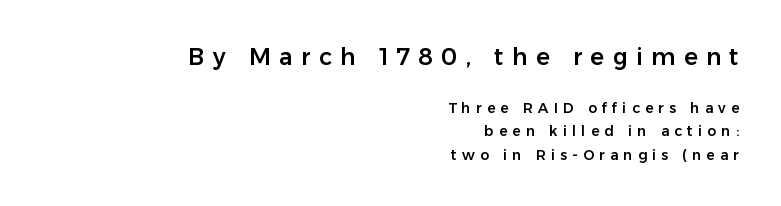
Q: Is the text italic (slanted)? A: No, it is upright.
Q: Is the text underlined? A: No.
Q: How is the paragraph aligned? A: Right-aligned.
Q: Is the spacing between letters normal or unusually wide? A: Unusually wide.
Q: Is the spacing between lines tight, normal or loose? A: Normal.
Q: Which block of text is set in a larger size, the first (top) or the second (bottom)? A: The first (top) one.
